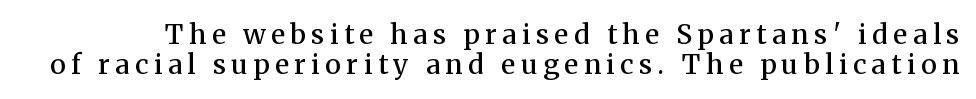
{"italic": "no", "bold": "semi", "underline": "no", "line_spacing": "tight", "line_spacing_ratio": 1.1, "letter_spacing": "wide", "letter_spacing_em": 0.21, "glyph_px": 27}
